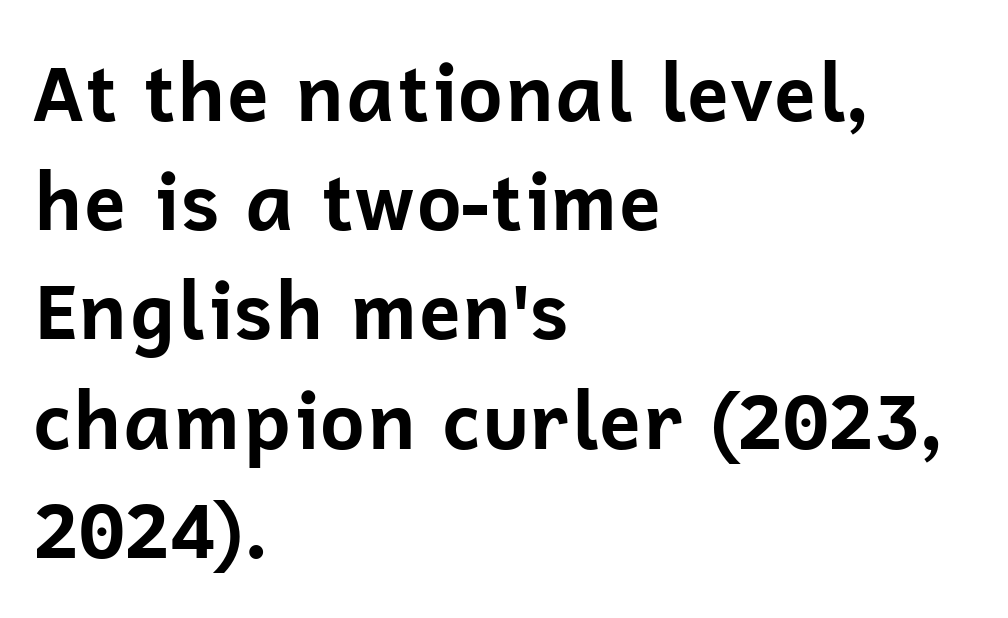
{"serif": "no", "italic": "no", "bold": "yes", "weight": "bold", "width": "normal", "stroke_contrast": "low", "x_height": "medium", "monospaced": "no", "underline": "no", "align": "left", "line_spacing": "normal", "line_spacing_ratio": 1.4, "letter_spacing": "normal", "letter_spacing_em": 0.0, "glyph_px": 78}
